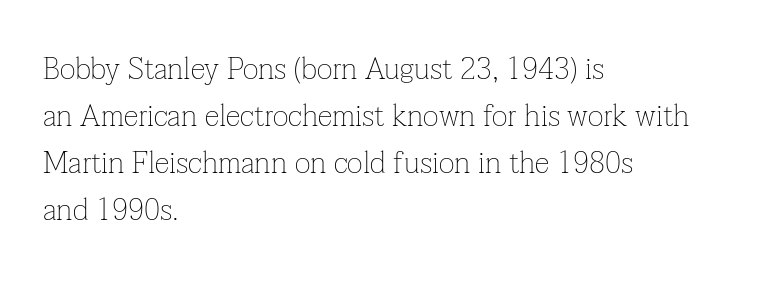
{"serif": "yes", "italic": "no", "bold": "no", "weight": "thin", "width": "normal", "stroke_contrast": "low", "x_height": "medium", "monospaced": "no", "underline": "no", "align": "left", "line_spacing": "normal", "line_spacing_ratio": 1.57, "letter_spacing": "normal", "letter_spacing_em": 0.0, "glyph_px": 30}
